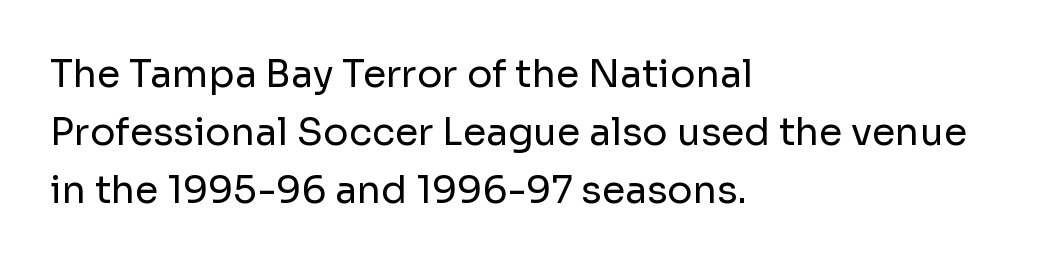
Q: Is the text bold? A: No.
Q: Is the text italic (slanted)? A: No, it is upright.
Q: Is the typeface a serif or a sans-serif typeface? A: Sans-serif.
Q: Is the text underlined? A: No.
Q: How is the paragraph aligned? A: Left-aligned.
Q: Is the spacing between letters normal or unusually wide? A: Normal.
Q: Is the spacing between lines tight, normal or loose? A: Normal.
Q: Width (condensed, normal, or wide)? A: Normal.
Q: Stroke contrast? A: Low.
Q: x-height? A: Medium.
Q: Monospaced? A: No.
